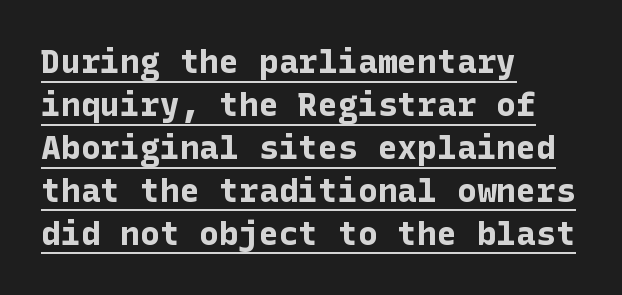
Stroke thickness is high; the sample reads as a true bold. Here the glyphs are tracked normally, forming tight word shapes. Posture: upright roman. Leading: standard. All the whitespace from short lines collects on the right. Check where the strokes stop: nothing finishes them off — pure sans.
